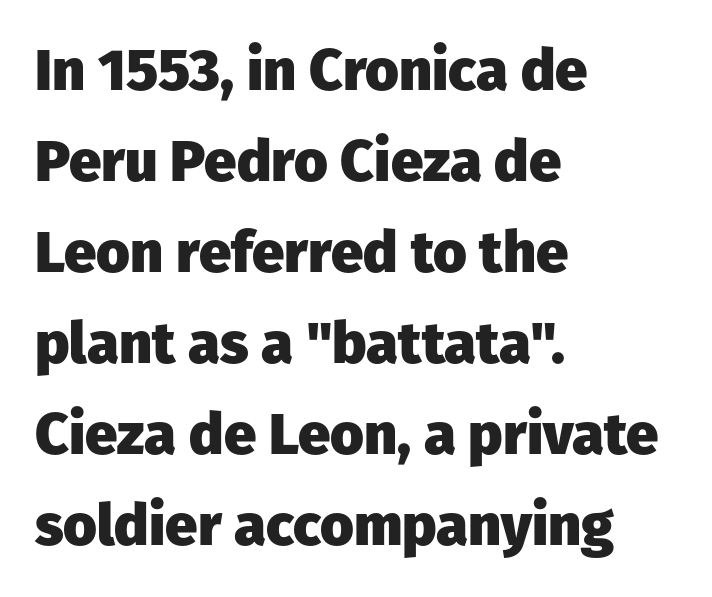
The image shows 58 px heavy sans-serif type, upright; set left-aligned, normal line spacing (1.57x), normal letter spacing, not underlined; low stroke contrast and a medium x-height.
